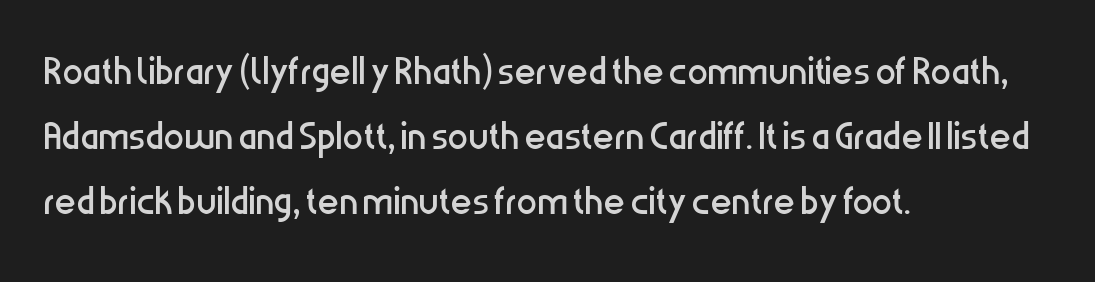
Where is the straight margin? On the left. The face used here is proportionally spaced, like ordinary book or web type. Only glyphs here, with clear space below each row. The designer left line spacing at the default.
